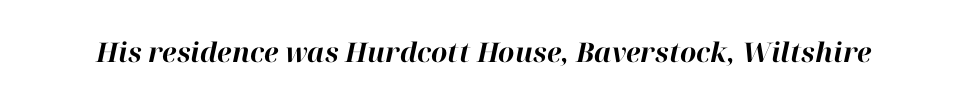
The image shows 27 px bold type, italic (leaning right); set normal letter spacing, not underlined.
